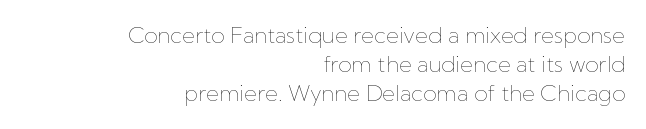
Bold? No — there's no thickening of the strokes. The rendering anchors every line to the right-hand side. Each row of text sits above clean, open space. Nope, not italic — everything's standing straight. Tracking here is standard; glyphs follow each other at the usual distance. Compared with typical paragraphs, the rows here are spaced about the same.
